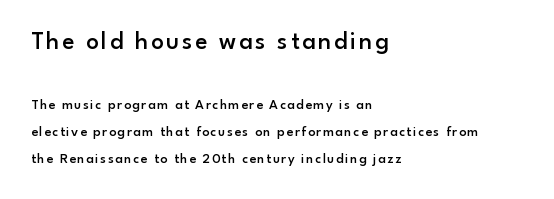
A roman cut, with each character standing at attention. Regarding leading, the lines here are spaced well apart. Is the type bold? Partly — it's a semibold, heavier than regular but not fully bold. Visually, the top section dominates because its glyphs are scaled up.
